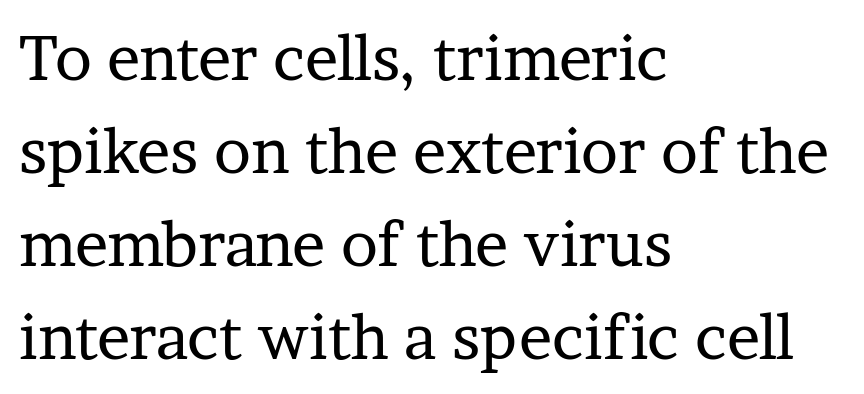
{"serif": "yes", "italic": "no", "bold": "no", "weight": "regular", "width": "normal", "stroke_contrast": "low", "x_height": "medium", "monospaced": "no", "underline": "no", "align": "left", "line_spacing": "normal", "line_spacing_ratio": 1.5, "letter_spacing": "normal", "letter_spacing_em": 0.0, "glyph_px": 62}
